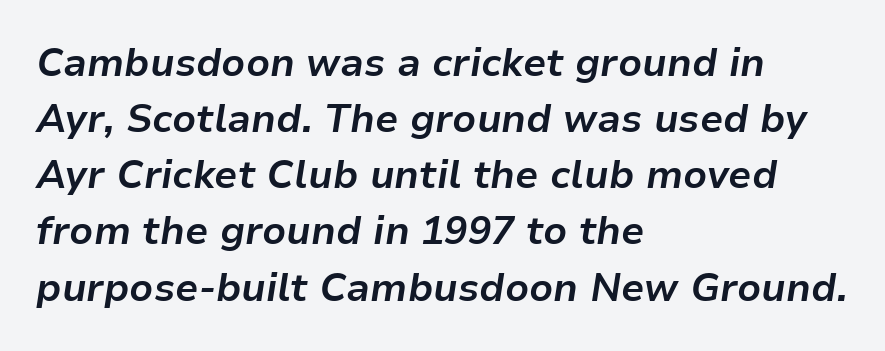
The image shows 39 px bold type, italic (leaning right); set left-aligned, normal line spacing (1.44x), normal letter spacing, not underlined; low stroke contrast and a medium x-height.
